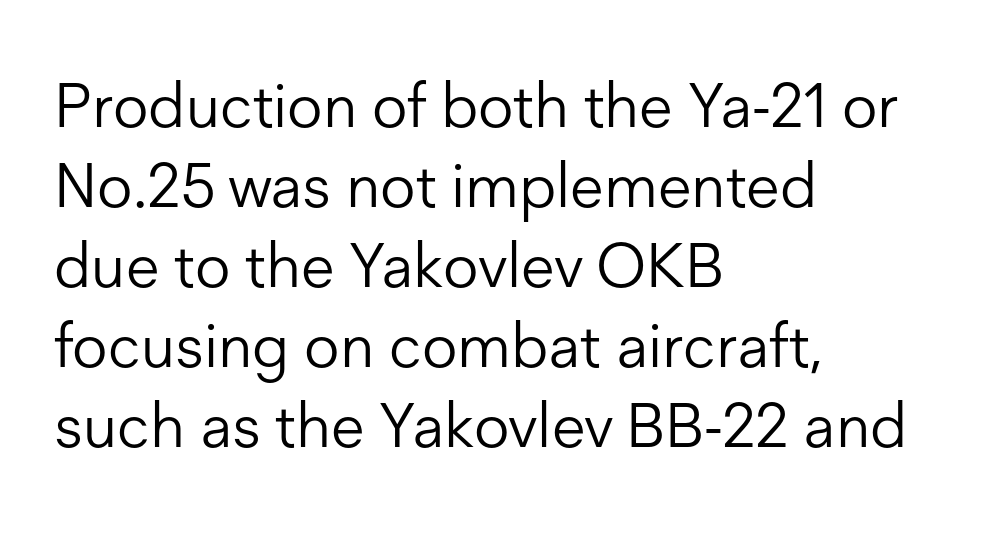
The image shows 62 px light sans-serif type, upright; set left-aligned, normal line spacing (1.29x), normal letter spacing, not underlined; low stroke contrast and a medium x-height.
